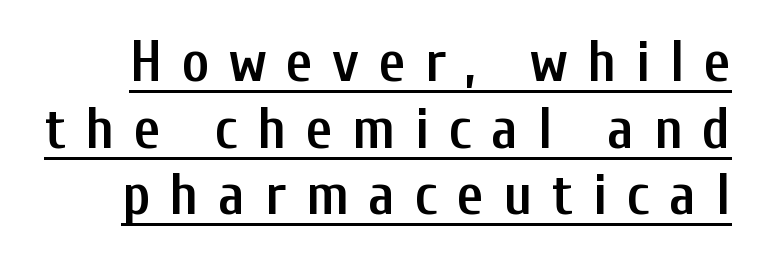
Note the varied advance widths — an 'i' is clearly narrower than an 'm'. The sample's only ornament is a line tracing under the words. The axis of the letterforms is exactly vertical. The horizontal fit of the characters is loose and conspicuously gappy. The letters are semibold — heavier than regular but short of a full bold.
